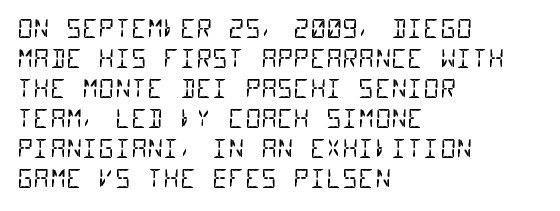
The image shows 25 px text type; set left-aligned, line spacing 1.2x, normal letter spacing, not underlined.
